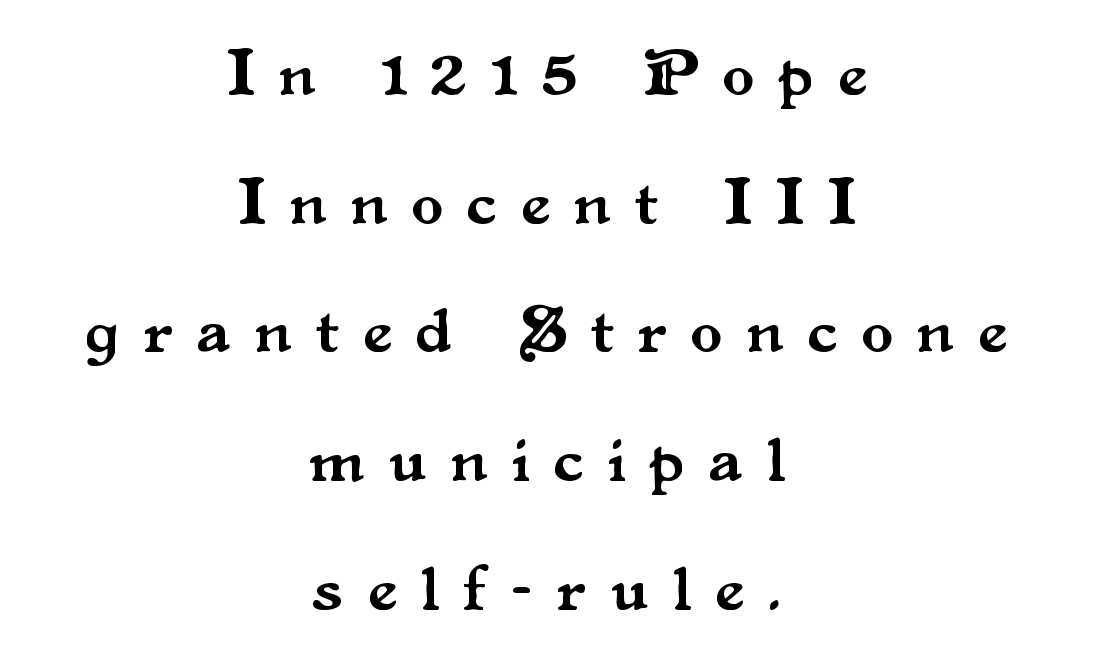
Q: Is the text italic (slanted)? A: No, it is upright.
Q: Is the typeface a serif or a sans-serif typeface? A: Serif.
Q: Is the text underlined? A: No.
Q: How is the paragraph aligned? A: Centered.
Q: Is the spacing between letters normal or unusually wide? A: Unusually wide.
Q: Is the spacing between lines tight, normal or loose? A: Loose.
Q: Width (condensed, normal, or wide)? A: Normal.
Q: Stroke contrast? A: Medium.
Q: x-height? A: Small.
Q: Monospaced? A: No.
